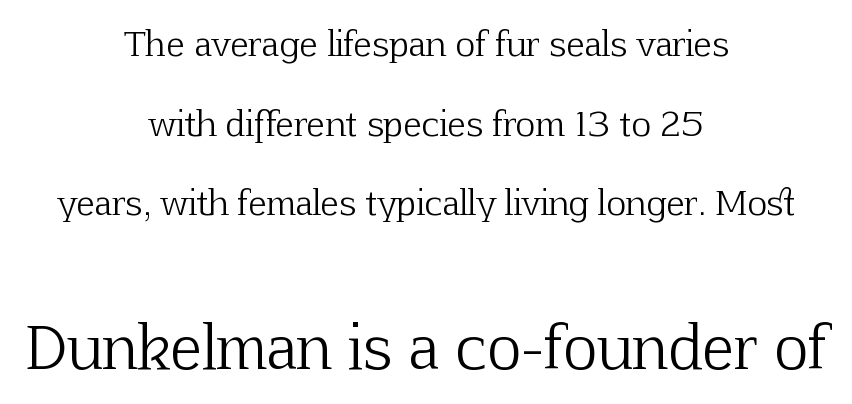
Q: Is the text bold? A: No.
Q: Is the text italic (slanted)? A: No, it is upright.
Q: Is the typeface a serif or a sans-serif typeface? A: Serif.
Q: Is the text underlined? A: No.
Q: How is the paragraph aligned? A: Centered.
Q: Is the spacing between letters normal or unusually wide? A: Normal.
Q: Is the spacing between lines tight, normal or loose? A: Loose.
Q: Which block of text is set in a larger size, the first (top) or the second (bottom)? A: The second (bottom) one.
Q: Width (condensed, normal, or wide)? A: Normal.
Q: Stroke contrast? A: Low.
Q: x-height? A: Medium.
Q: Monospaced? A: No.
